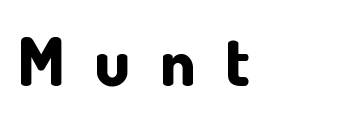
The image shows 67 px bold sans-serif type, upright; set unusually wide letter spacing (+0.44 em), not underlined; low stroke contrast and a small x-height.
